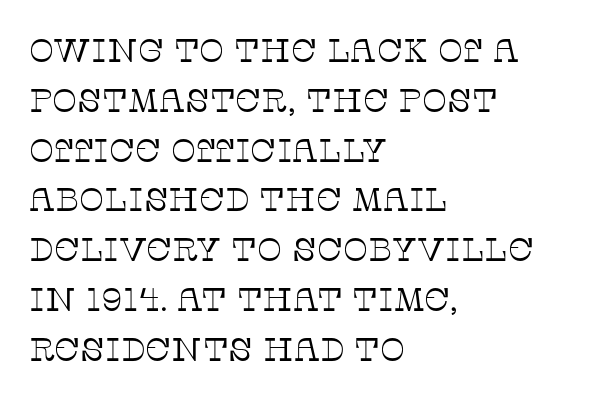
The image shows 33 px thin serif type, upright; set left-aligned, normal line spacing (1.51x), normal letter spacing, not underlined; low stroke contrast and a large x-height.
